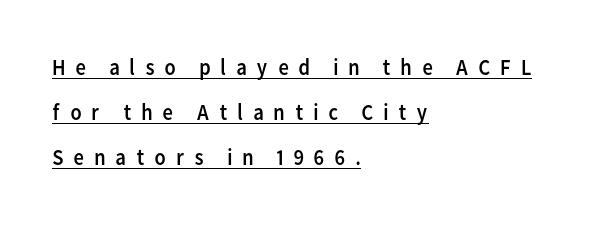
{"italic": "no", "bold": "no", "underline": "yes", "align": "left", "line_spacing": "loose", "line_spacing_ratio": 1.96, "letter_spacing": "wide", "letter_spacing_em": 0.4, "glyph_px": 23}
